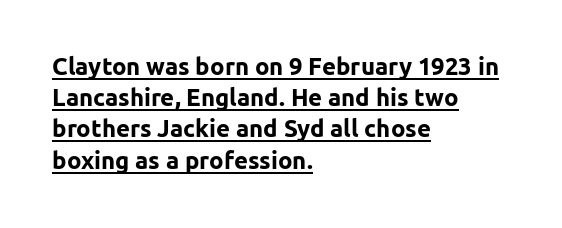
{"italic": "no", "bold": "yes", "underline": "yes", "align": "left", "line_spacing": "normal", "line_spacing_ratio": 1.3, "letter_spacing": "normal", "letter_spacing_em": 0.0, "glyph_px": 24}
